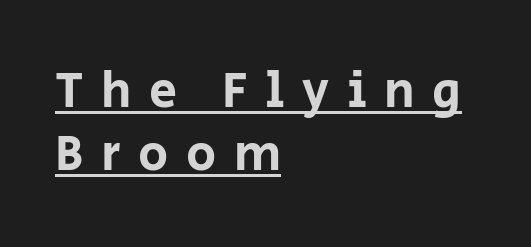
The image shows 50 px sans-serif type, upright; set left-aligned, normal line spacing (1.26x), unusually wide letter spacing (+0.35 em), underlined; low stroke contrast and a large x-height.
